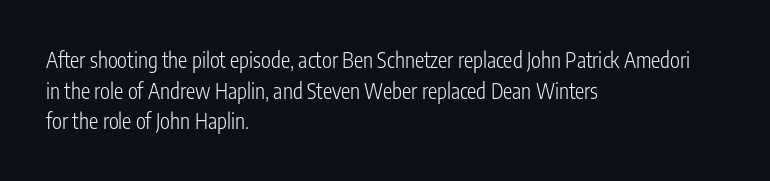
Q: Is the text bold? A: No.
Q: Is the text italic (slanted)? A: No, it is upright.
Q: Is the text underlined? A: No.
Q: How is the paragraph aligned? A: Left-aligned.
Q: Is the spacing between letters normal or unusually wide? A: Normal.
Q: Is the spacing between lines tight, normal or loose? A: Normal.
